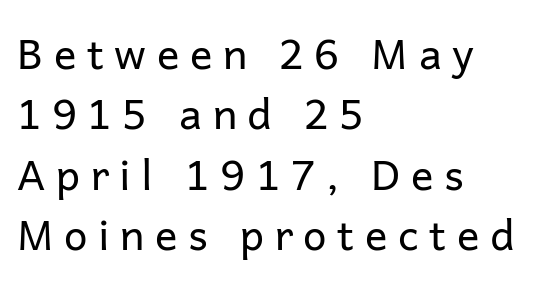
{"serif": "no", "italic": "no", "bold": "no", "weight": "regular", "width": "normal", "stroke_contrast": "low", "x_height": "medium", "monospaced": "no", "underline": "no", "align": "left", "line_spacing": "normal", "line_spacing_ratio": 1.44, "letter_spacing": "wide", "letter_spacing_em": 0.25, "glyph_px": 42}
